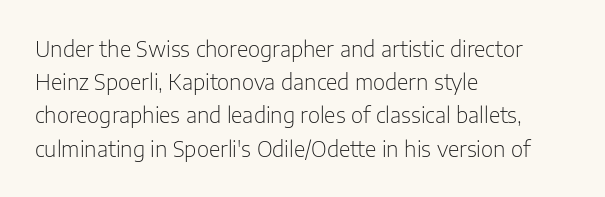
The face looks like a standard text weight, possibly lighter. Short and long lines alike share a common starting point at left. Vertically, the passage feels balanced, rows spaced as you'd expect. A bare baseline throughout the passage. Here the glyphs are tracked normally, forming tight word shapes.
